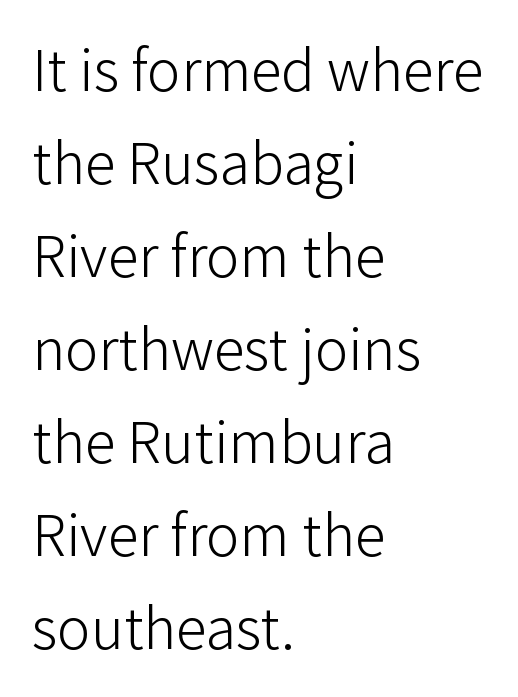
The image shows 62 px light sans-serif type, upright; set left-aligned, normal line spacing (1.5x), normal letter spacing, not underlined; low stroke contrast and a medium x-height.
